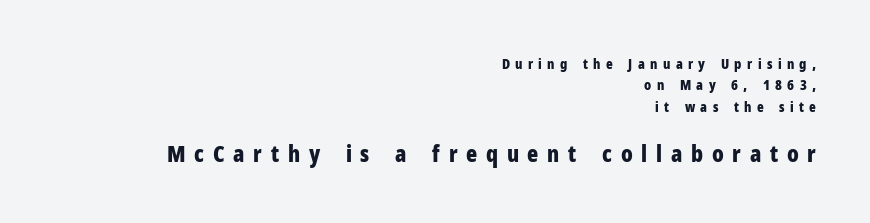
Q: Is the text bold? A: Yes.
Q: Is the text italic (slanted)? A: No, it is upright.
Q: Is the text underlined? A: No.
Q: How is the paragraph aligned? A: Right-aligned.
Q: Is the spacing between letters normal or unusually wide? A: Unusually wide.
Q: Is the spacing between lines tight, normal or loose? A: Normal.
Q: Which block of text is set in a larger size, the first (top) or the second (bottom)? A: The second (bottom) one.
